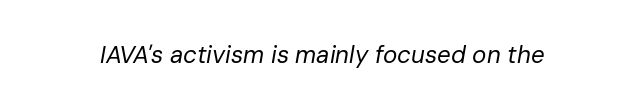
Q: Is the text bold? A: No.
Q: Is the text italic (slanted)? A: Yes, it leans right by about 10 degrees.
Q: Is the text underlined? A: No.
Q: Is the spacing between letters normal or unusually wide? A: Normal.
